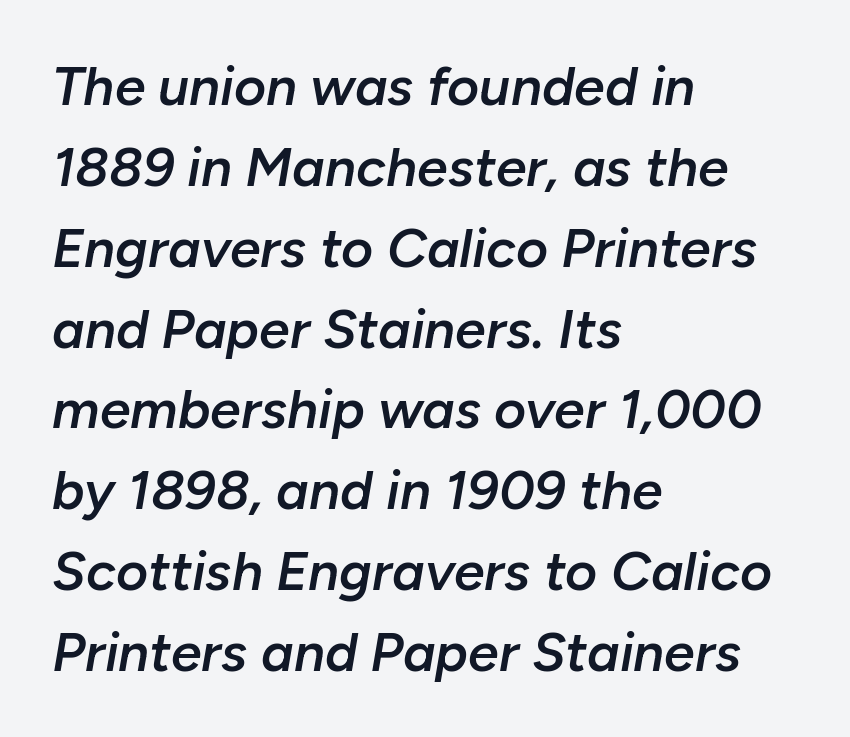
{"italic": "yes", "lean": "right", "slant_degrees": 10, "bold": "semi", "weight": "semibold", "width": "normal", "stroke_contrast": "low", "x_height": "medium", "monospaced": "no", "underline": "no", "align": "left", "line_spacing": "normal", "line_spacing_ratio": 1.47, "letter_spacing": "normal", "letter_spacing_em": 0.0, "glyph_px": 55}
